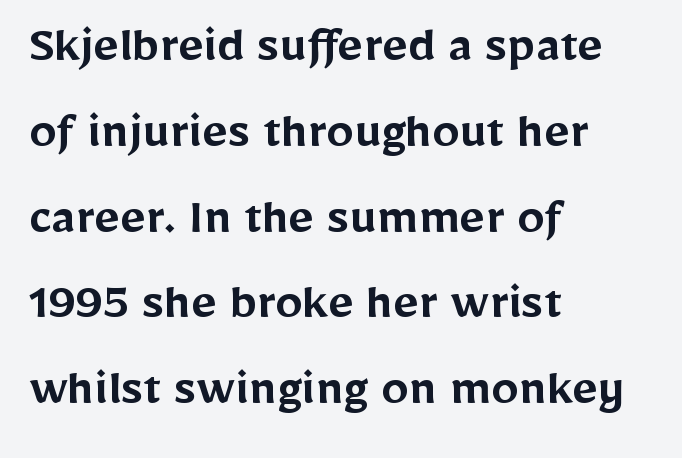
{"serif": "no", "italic": "no", "bold": "semi", "weight": "semibold", "width": "normal", "stroke_contrast": "low", "x_height": "medium", "monospaced": "no", "underline": "no", "align": "left", "line_spacing": "normal", "line_spacing_ratio": 1.56, "letter_spacing": "normal", "letter_spacing_em": 0.0, "glyph_px": 55}
